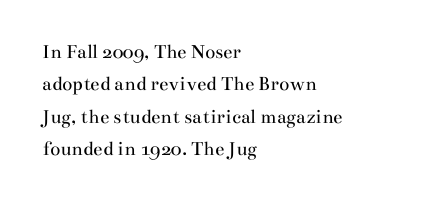
{"italic": "no", "bold": "no", "underline": "no", "align": "left", "line_spacing": "normal", "line_spacing_ratio": 1.54, "letter_spacing": "normal", "letter_spacing_em": 0.0, "glyph_px": 21}
